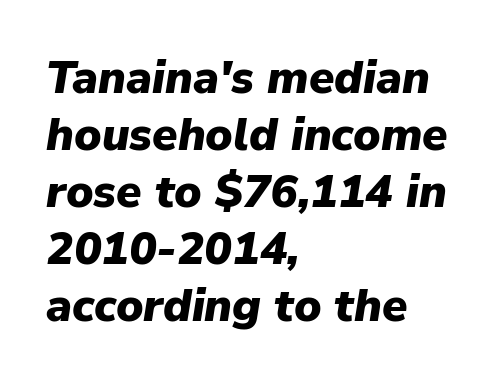
The image shows 46 px heavy type, italic (leaning right); set left-aligned, line spacing 1.24x, normal letter spacing, not underlined; low stroke contrast and a medium x-height.
